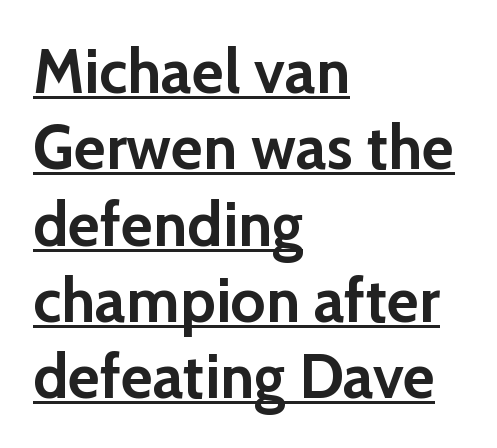
{"serif": "no", "italic": "no", "bold": "yes", "weight": "semibold", "width": "normal", "stroke_contrast": "low", "x_height": "medium", "monospaced": "no", "underline": "yes", "align": "left", "line_spacing_ratio": 1.23, "letter_spacing": "normal", "letter_spacing_em": 0.0, "glyph_px": 62}
